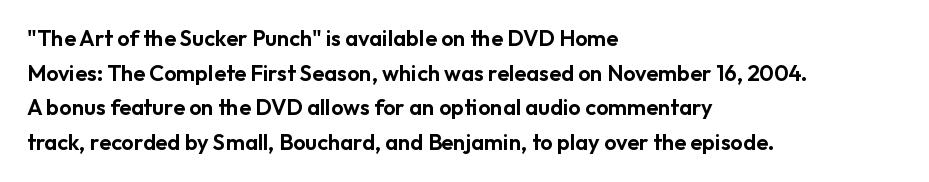
The image shows 22 px text type, upright; set left-aligned, normal line spacing (1.57x), normal letter spacing, not underlined.
